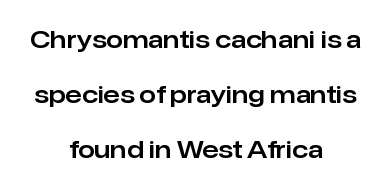
A centered setting, common on invitations and titles, is used for this passage. Notice how the stems are strictly vertical — no italics here. A clean baseline with only descenders dipping below it. The type is set solid horizontally, with unmodified tracking. Widely set lines give the paragraph a tall, airy silhouette.
